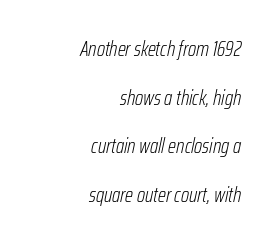
The image shows 21 px text type, italic (leaning right); set right-aligned, loose line spacing (2.31x), normal letter spacing, not underlined.
